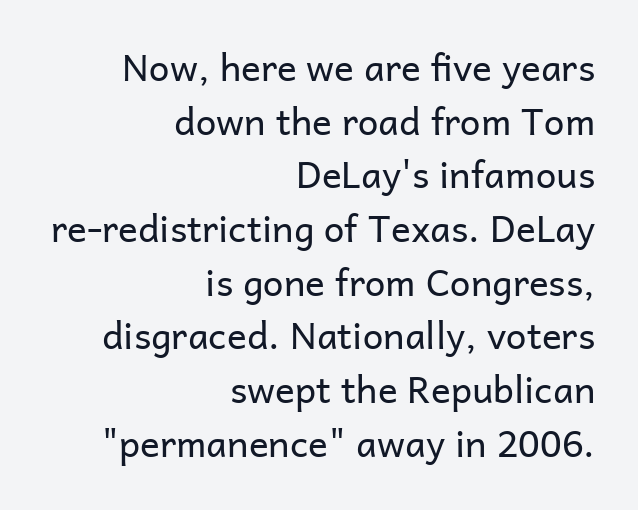
{"serif": "no", "italic": "no", "bold": "no", "weight": "regular", "width": "normal", "stroke_contrast": "low", "x_height": "medium", "monospaced": "no", "underline": "no", "align": "right", "line_spacing": "normal", "line_spacing_ratio": 1.45, "letter_spacing": "normal", "letter_spacing_em": 0.0, "glyph_px": 37}
